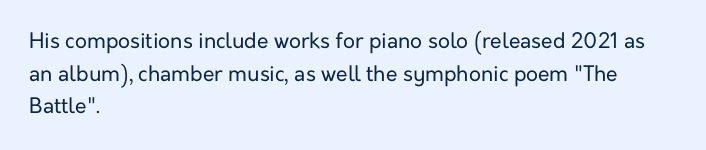
Q: Is the text bold? A: No.
Q: Is the text italic (slanted)? A: No, it is upright.
Q: Is the text underlined? A: No.
Q: How is the paragraph aligned? A: Left-aligned.
Q: Is the spacing between letters normal or unusually wide? A: Normal.
Q: Is the spacing between lines tight, normal or loose? A: Normal.
